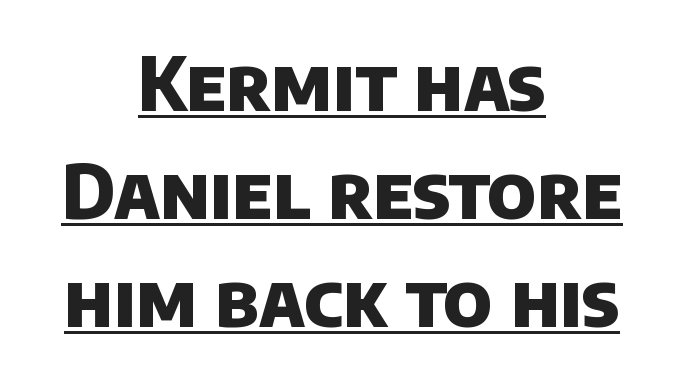
{"serif": "no", "bold": "yes", "weight": "heavy", "width": "normal", "stroke_contrast": "low", "x_height": "large", "monospaced": "no", "underline": "yes", "align": "center", "line_spacing": "normal", "line_spacing_ratio": 1.44, "letter_spacing": "normal", "letter_spacing_em": 0.0, "glyph_px": 75}
